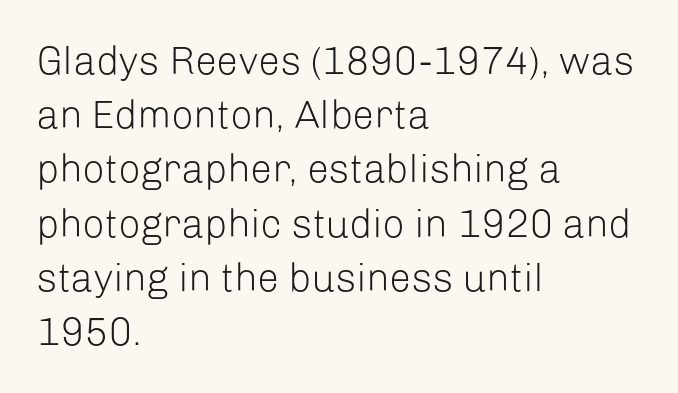
Q: Is the text bold? A: No.
Q: Is the text italic (slanted)? A: No, it is upright.
Q: Is the typeface a serif or a sans-serif typeface? A: Sans-serif.
Q: Is the text underlined? A: No.
Q: How is the paragraph aligned? A: Left-aligned.
Q: Is the spacing between letters normal or unusually wide? A: Normal.
Q: Is the spacing between lines tight, normal or loose? A: Normal.
Q: Width (condensed, normal, or wide)? A: Normal.
Q: Stroke contrast? A: Low.
Q: x-height? A: Medium.
Q: Monospaced? A: No.
